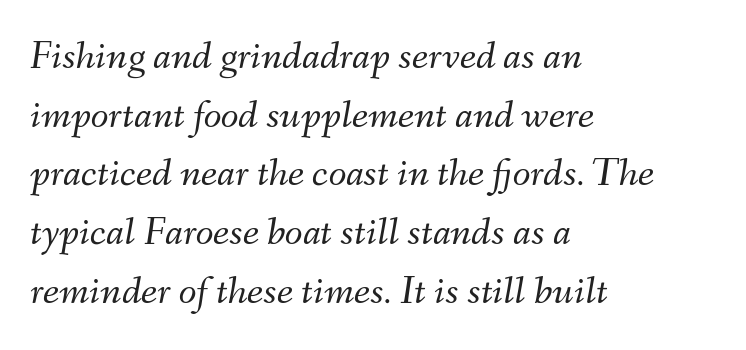
{"italic": "yes", "lean": "right", "slant_degrees": 9, "bold": "no", "weight": "light", "width": "normal", "stroke_contrast": "medium", "x_height": "small", "monospaced": "no", "underline": "no", "align": "left", "line_spacing": "normal", "line_spacing_ratio": 1.43, "letter_spacing": "normal", "letter_spacing_em": 0.0, "glyph_px": 41}
